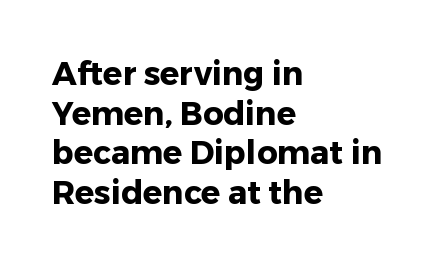
The image shows 32 px heavy sans-serif type, upright; set left-aligned, line spacing 1.24x, normal letter spacing, not underlined; low stroke contrast and a medium x-height.
